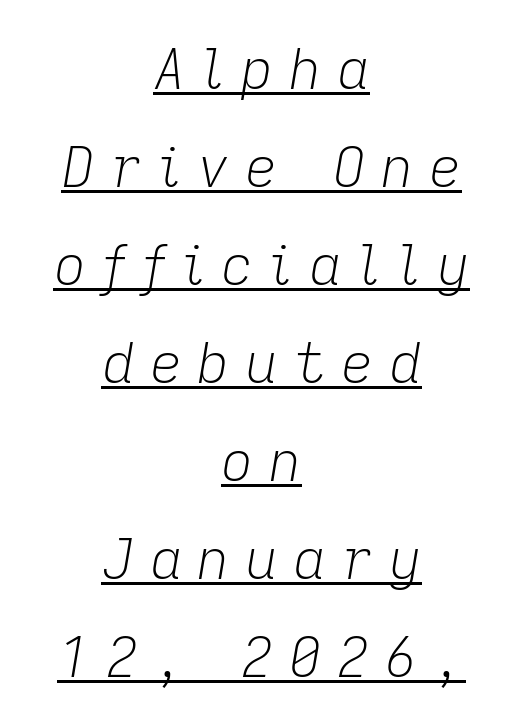
{"italic": "yes", "lean": "right", "slant_degrees": 9, "bold": "no", "weight": "light", "width": "normal", "stroke_contrast": "low", "x_height": "medium", "monospaced": "no", "underline": "yes", "align": "center", "line_spacing_ratio": 1.75, "letter_spacing": "wide", "letter_spacing_em": 0.28, "glyph_px": 56}
